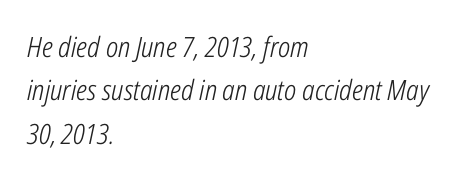
The image shows 28 px light, condensed type, italic (leaning right); set left-aligned, normal line spacing (1.55x), normal letter spacing, not underlined; low stroke contrast and a medium x-height.
